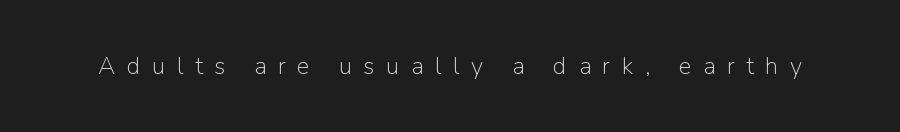
The image shows 24 px text type, upright; set unusually wide letter spacing (+0.48 em), not underlined.
